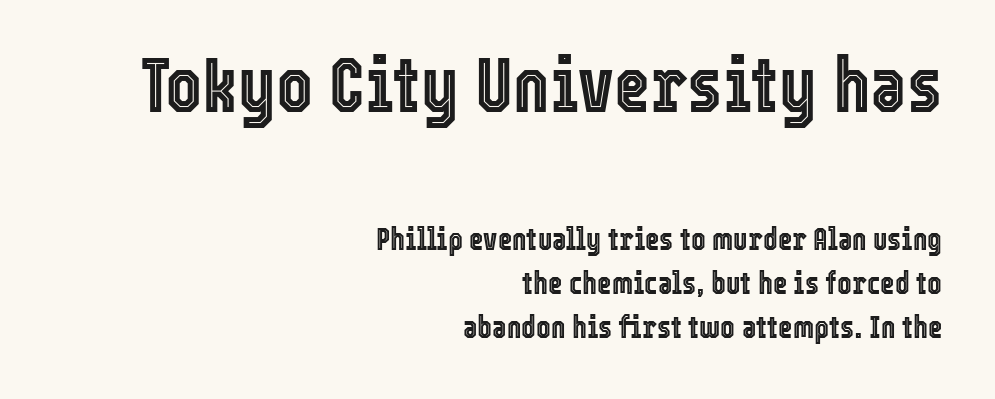
{"italic": "no", "width": "condensed", "x_height": "medium", "monospaced": "no", "underline": "no", "align": "right", "line_spacing": "normal", "line_spacing_ratio": 1.42, "letter_spacing": "normal", "letter_spacing_em": 0.0, "larger_block": "first", "size_ratio": 2.52, "glyph_px": 78}
